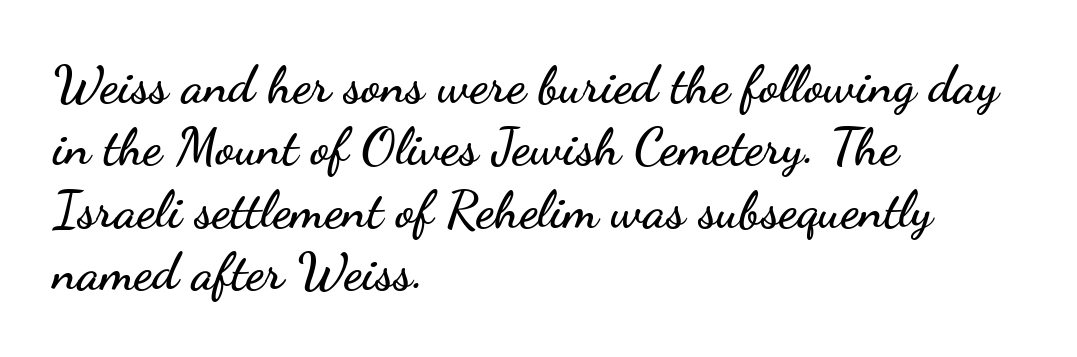
{"serif": "no", "width": "wide", "stroke_contrast": "low", "x_height": "small", "monospaced": "no", "underline": "no", "align": "left", "line_spacing_ratio": 1.2, "letter_spacing": "normal", "letter_spacing_em": 0.0, "glyph_px": 52}
